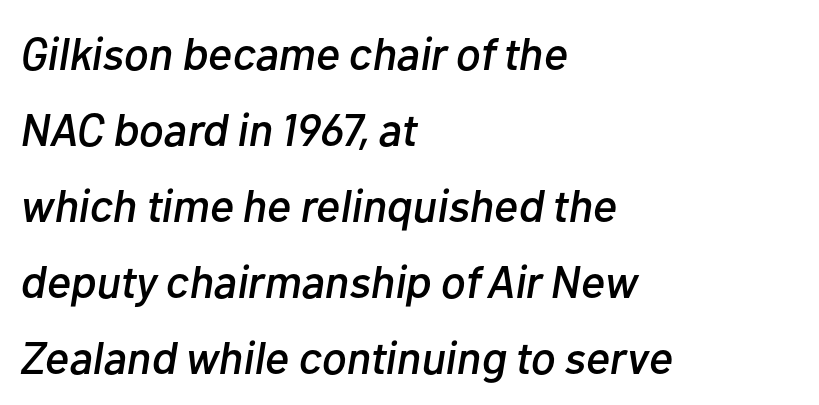
Q: Is the text italic (slanted)? A: Yes, it leans right by about 10 degrees.
Q: Is the text underlined? A: No.
Q: How is the paragraph aligned? A: Left-aligned.
Q: Is the spacing between letters normal or unusually wide? A: Normal.
Q: Is the spacing between lines tight, normal or loose? A: Normal.
Q: Width (condensed, normal, or wide)? A: Normal.
Q: Stroke contrast? A: Low.
Q: x-height? A: Medium.
Q: Monospaced? A: No.
